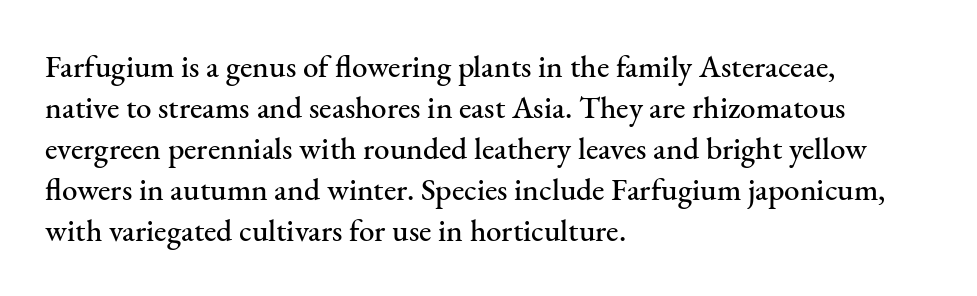
The image shows 31 px serif type, upright; set left-aligned, normal line spacing (1.32x), normal letter spacing, not underlined; medium stroke contrast and a small x-height.
